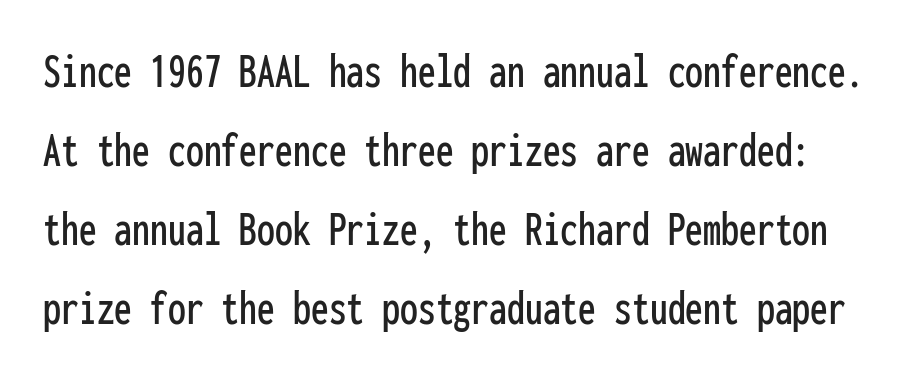
Has an underline been added? It has not. The letters stand upright; this is a roman face. Spacing verdict: monospaced, one width for all characters. The passage shown is typeset with a sans-serif family.
